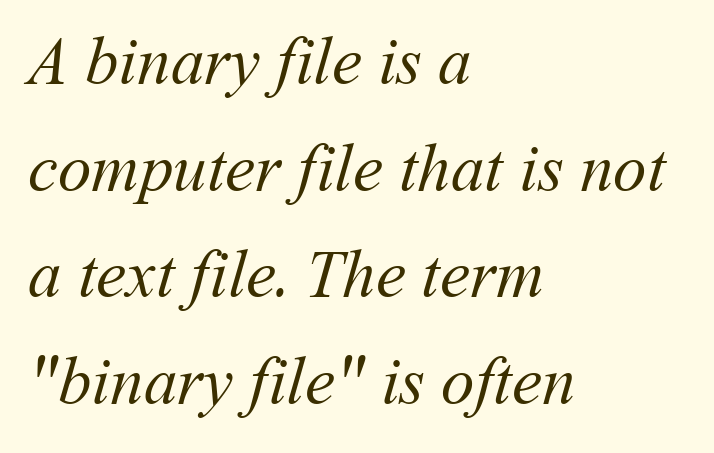
The characters are drawn with everyday or finer stroke widths. One-word summary of the alignment: left. Honestly, there is no underline to notice here at all. Line spacing here is normal. Here the glyphs are tracked normally, forming tight word shapes. The face used here is proportionally spaced, like ordinary book or web type.
